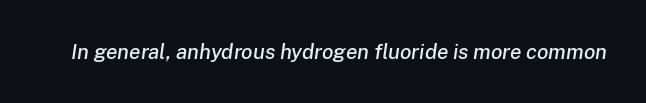
Q: Is the text italic (slanted)? A: Yes, it leans right by about 8 degrees.
Q: Is the text underlined? A: No.
Q: Is the spacing between letters normal or unusually wide? A: Normal.
